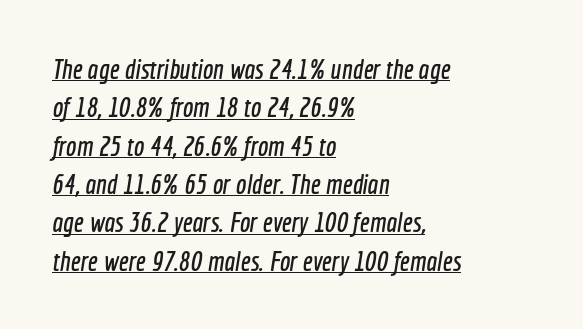
Q: Is the typeface a serif or a sans-serif typeface? A: Sans-serif.
Q: Is the text underlined? A: Yes.
Q: How is the paragraph aligned? A: Left-aligned.
Q: Is the spacing between letters normal or unusually wide? A: Normal.
Q: Is the spacing between lines tight, normal or loose? A: Normal.
Q: Width (condensed, normal, or wide)? A: Condensed.
Q: x-height? A: Medium.
Q: Monospaced? A: No.
